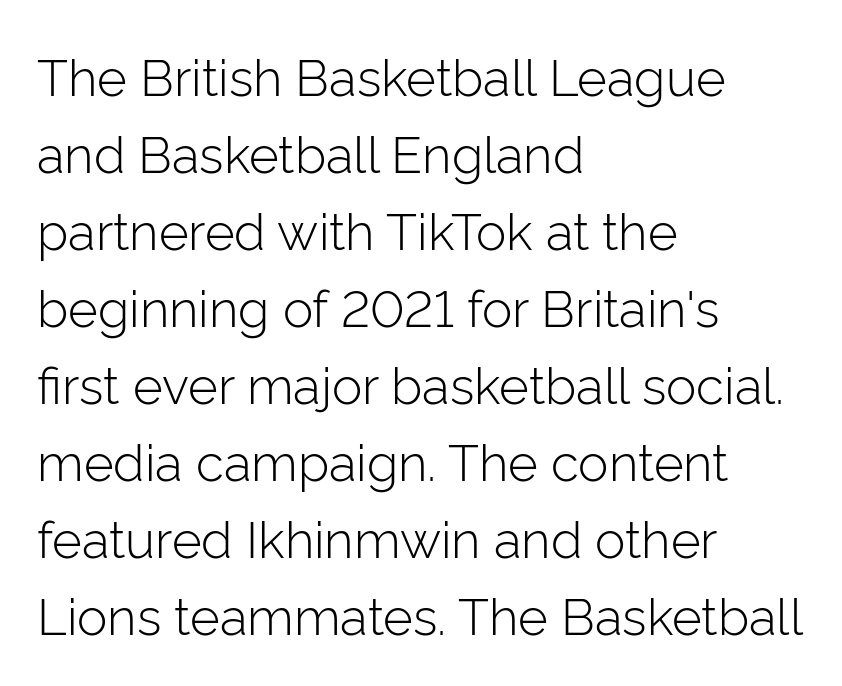
Q: Is the text bold? A: No.
Q: Is the text italic (slanted)? A: No, it is upright.
Q: Is the typeface a serif or a sans-serif typeface? A: Sans-serif.
Q: Is the text underlined? A: No.
Q: How is the paragraph aligned? A: Left-aligned.
Q: Is the spacing between letters normal or unusually wide? A: Normal.
Q: Is the spacing between lines tight, normal or loose? A: Normal.
Q: Width (condensed, normal, or wide)? A: Normal.
Q: Stroke contrast? A: Low.
Q: x-height? A: Medium.
Q: Monospaced? A: No.
